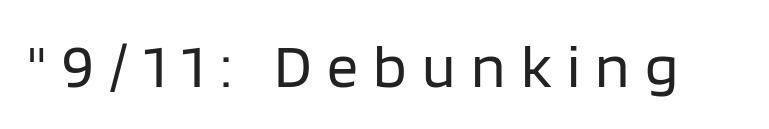
The image shows 62 px regular-weight sans-serif type, upright; set unusually wide letter spacing (+0.25 em), not underlined; low stroke contrast and a large x-height.
